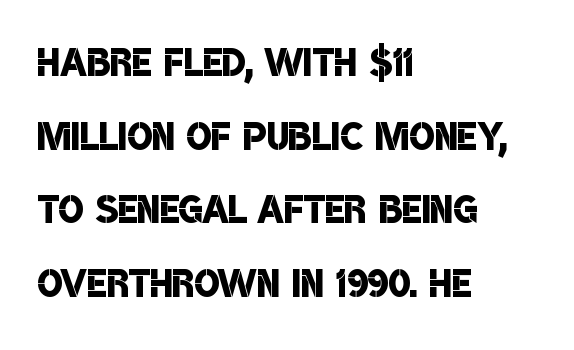
{"serif": "no", "bold": "semi", "weight": "semibold", "width": "condensed", "stroke_contrast": "low", "x_height": "large", "monospaced": "no", "underline": "no", "align": "left", "line_spacing": "normal", "line_spacing_ratio": 1.39, "letter_spacing": "normal", "letter_spacing_em": 0.0, "glyph_px": 53}
